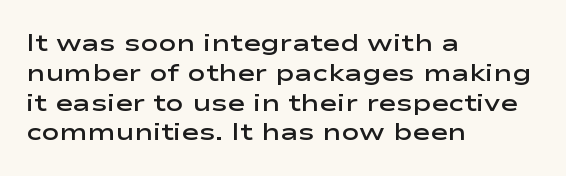
{"italic": "no", "bold": "semi", "underline": "no", "align": "left", "line_spacing_ratio": 1.24, "letter_spacing": "normal", "letter_spacing_em": 0.0, "glyph_px": 24}
